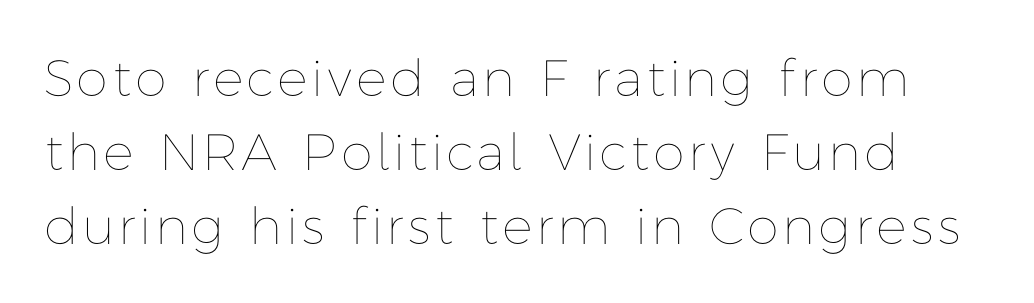
Q: Is the text bold? A: No.
Q: Is the text italic (slanted)? A: No, it is upright.
Q: Is the text underlined? A: No.
Q: Is the spacing between lines tight, normal or loose? A: Normal.
Q: Width (condensed, normal, or wide)? A: Normal.
Q: Stroke contrast? A: Low.
Q: x-height? A: Medium.
Q: Monospaced? A: No.
